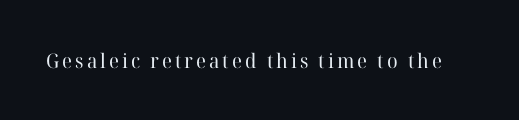
The image shows 20 px text type, upright; set not underlined.
